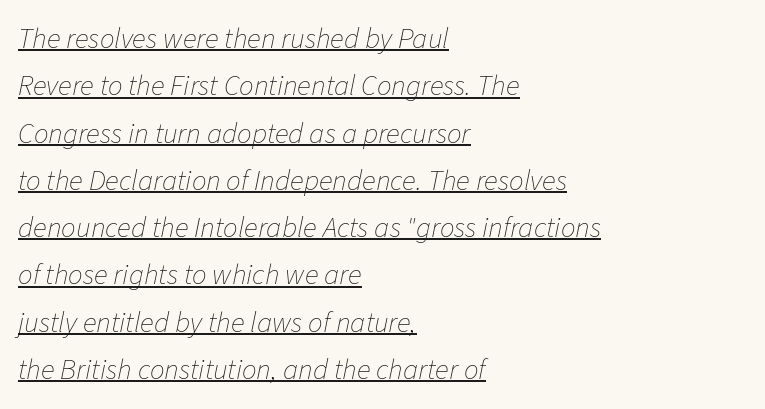
These lines are rendered in a variable-pitch font. Emphasis-style slanted type is in use. In terms of leading, this rendering sits right in the middle. These lines stack with their left ends in a neat column. Nothing unusual about the tracking: characters are spaced as the font intends.
